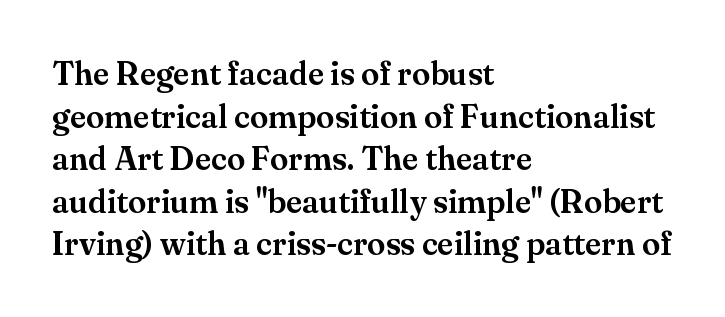
The image shows 33 px serif type, upright; set left-aligned, normal line spacing (1.29x), normal letter spacing, not underlined; medium stroke contrast and a small x-height.
